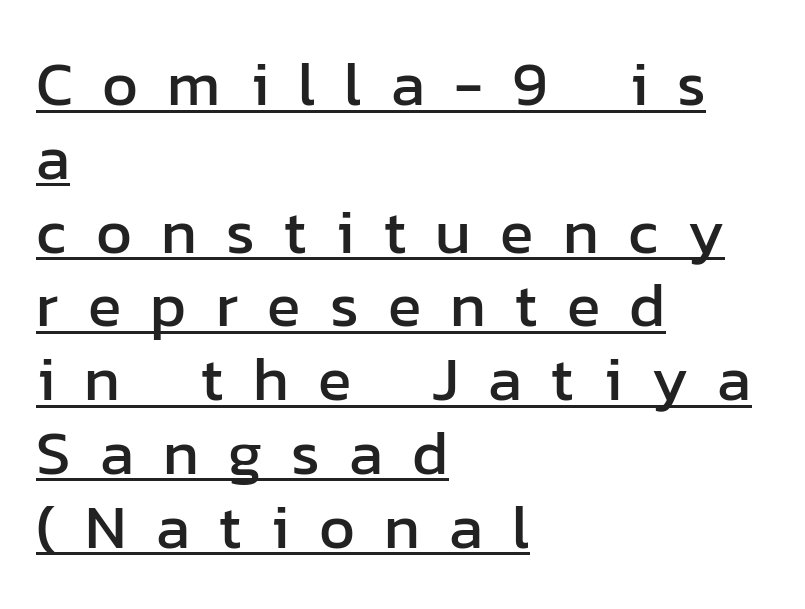
Q: Is the text italic (slanted)? A: No, it is upright.
Q: Is the typeface a serif or a sans-serif typeface? A: Sans-serif.
Q: Is the text underlined? A: Yes.
Q: How is the paragraph aligned? A: Left-aligned.
Q: Is the spacing between letters normal or unusually wide? A: Unusually wide.
Q: Width (condensed, normal, or wide)? A: Normal.
Q: Stroke contrast? A: Low.
Q: x-height? A: Medium.
Q: Monospaced? A: No.
